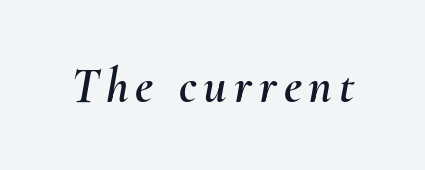
Q: Is the text italic (slanted)? A: Yes, it leans right by about 10 degrees.
Q: Is the text underlined? A: No.
Q: Width (condensed, normal, or wide)? A: Normal.
Q: Stroke contrast? A: Medium.
Q: x-height? A: Small.
Q: Monospaced? A: No.
